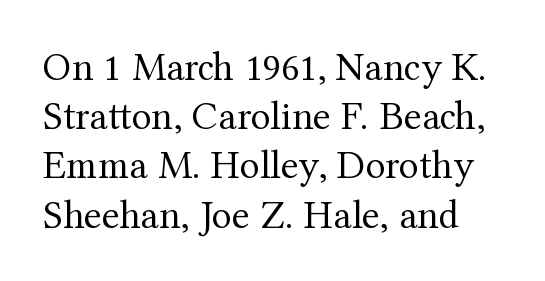
The font family rendered here belongs to the serif group. Note the varied advance widths — an 'i' is clearly narrower than an 'm'. Vertical stems look standard width or narrower in stroke. A typesetter would call this zero additional tracking.
